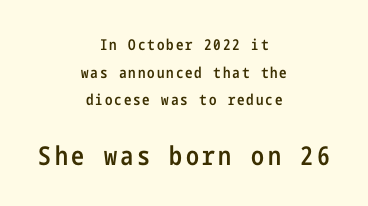
The image shows 26 px text type, upright; set centered, line spacing 1.84x, not underlined; the second (bottom) block is 1.73x larger.
